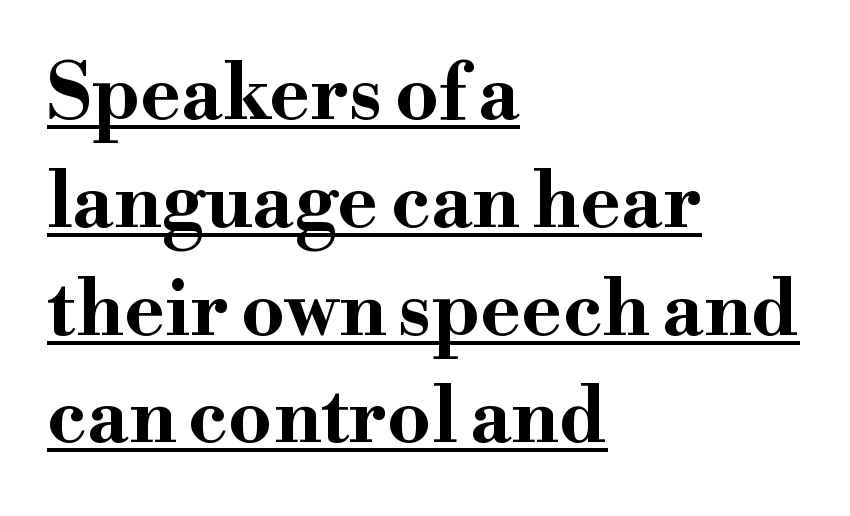
Q: Is the text bold? A: Yes.
Q: Is the text italic (slanted)? A: No, it is upright.
Q: Is the typeface a serif or a sans-serif typeface? A: Serif.
Q: Is the text underlined? A: Yes.
Q: How is the paragraph aligned? A: Left-aligned.
Q: Is the spacing between letters normal or unusually wide? A: Normal.
Q: Is the spacing between lines tight, normal or loose? A: Normal.
Q: Width (condensed, normal, or wide)? A: Wide.
Q: Stroke contrast? A: High.
Q: x-height? A: Small.
Q: Monospaced? A: No.
